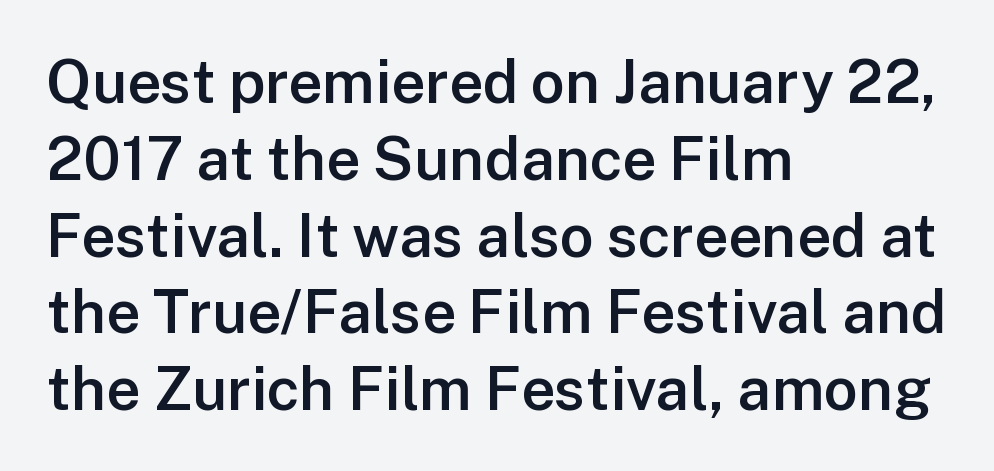
Is this a sans? Yes — the strokes have no serifs. These lines carry some extra weight — a demibold, not a full bold. Plain, unruled lines of type. You could not count columns in this text — the font is proportionally spaced. The line texture is even and compact thanks to regular tracking.
